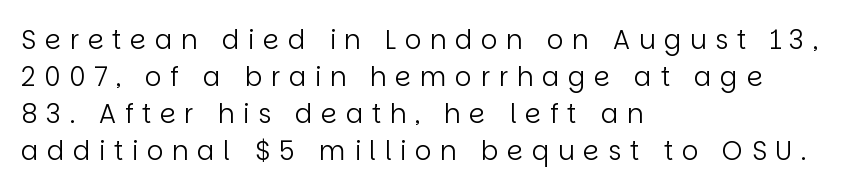
Look at the tracking — it's clearly loosened, letters drifting apart. The area under the type is left untouched. Rows of type keep a routine distance in the vertical direction. Style check: upright.
